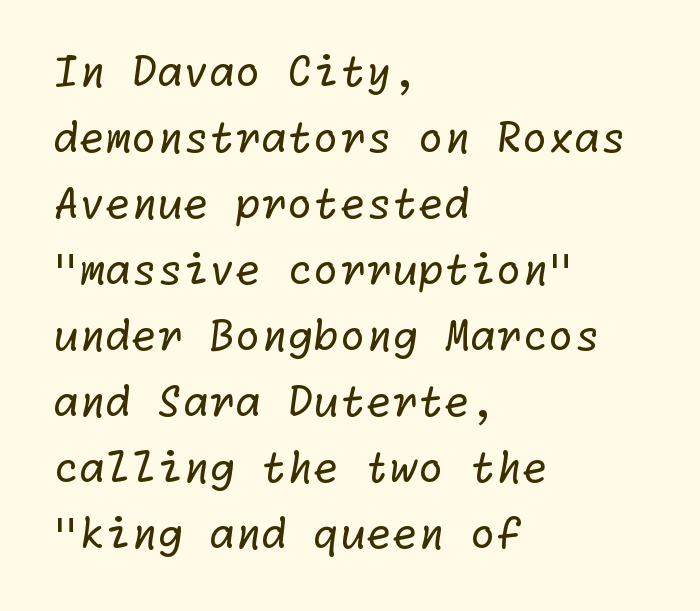
{"serif": "no", "bold": "no", "weight": "regular", "width": "normal", "stroke_contrast": "low", "x_height": "medium", "underline": "no", "align": "left", "line_spacing": "normal", "line_spacing_ratio": 1.57, "letter_spacing": "normal", "letter_spacing_em": 0.0, "glyph_px": 42}
